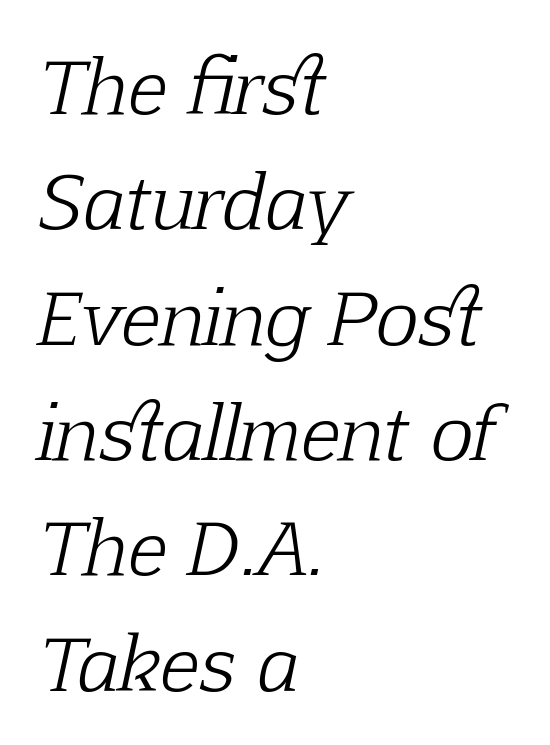
Q: Is the text bold? A: No.
Q: Is the text italic (slanted)? A: Yes, it leans right by about 12 degrees.
Q: Is the typeface a serif or a sans-serif typeface? A: Serif.
Q: Is the text underlined? A: No.
Q: How is the paragraph aligned? A: Left-aligned.
Q: Is the spacing between letters normal or unusually wide? A: Normal.
Q: Is the spacing between lines tight, normal or loose? A: Normal.
Q: Width (condensed, normal, or wide)? A: Normal.
Q: Stroke contrast? A: Low.
Q: x-height? A: Medium.
Q: Monospaced? A: No.
